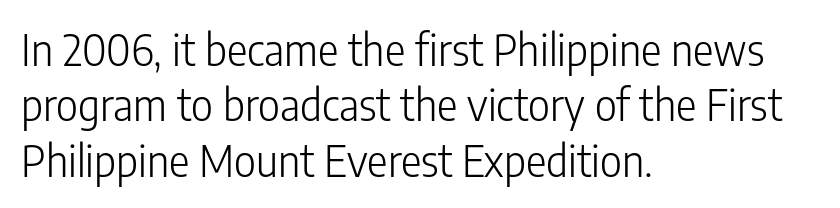
The rendering uses natural spacing where letterforms have individual widths. Is the type heavy? It reads as light-to-regular instead. The text was rendered using a sans face with plain stroke endings. The passage shown is not underscored anywhere. No italicization has been applied; the sample stays upright. Students, observe: this is what conventionally led text looks like.
